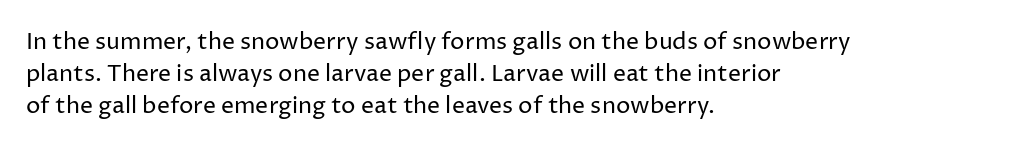
{"italic": "no", "bold": "no", "underline": "no", "align": "left", "line_spacing": "normal", "line_spacing_ratio": 1.4, "letter_spacing": "normal", "letter_spacing_em": 0.0, "glyph_px": 23}
